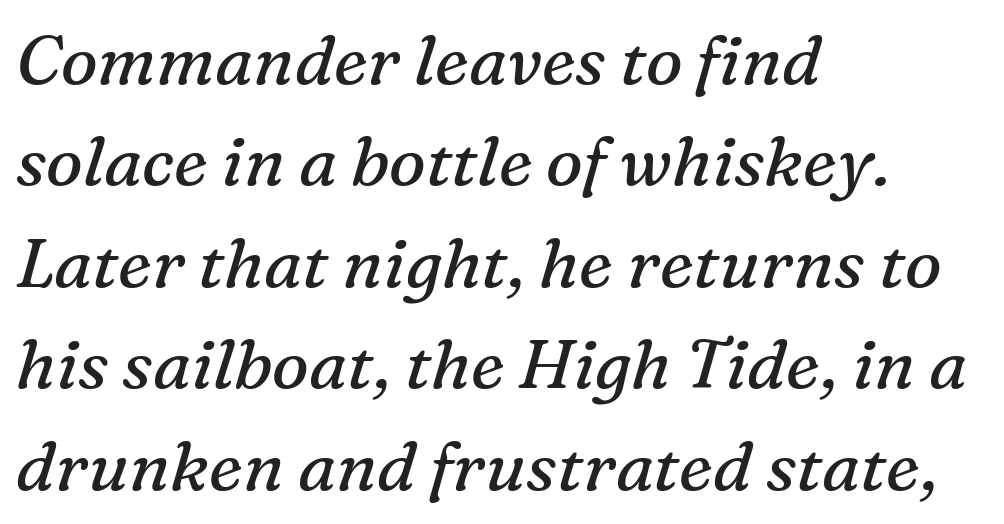
The image shows 69 px regular-weight serif type, italic (leaning right); set left-aligned, normal line spacing (1.47x), normal letter spacing, not underlined; medium stroke contrast and a medium x-height.
